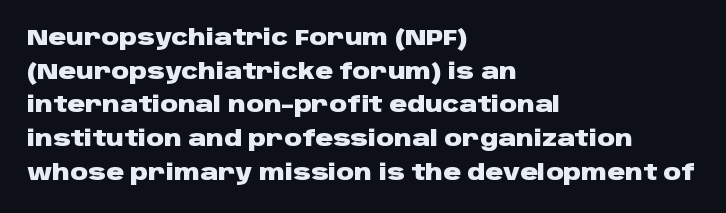
This sample is left-justified, so line endings fall wherever the words run out. Ascenders rise straight up at ninety degrees. Notice how descenders clear the ascenders below comfortably — that's standard leading. Is the type bold? Yes — the strokes are clearly thick and heavy.
